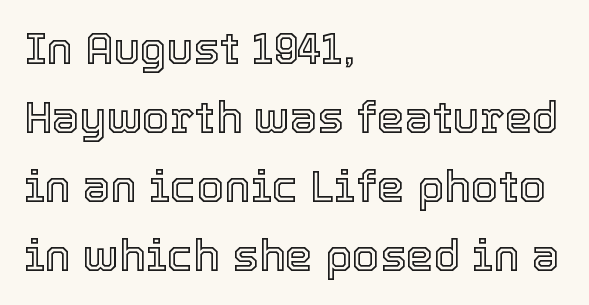
The image shows 44 px text type, upright; set left-aligned, normal line spacing (1.57x), normal letter spacing, not underlined; a medium x-height.
